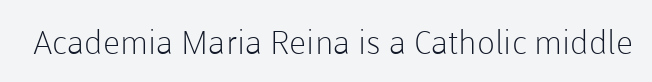
{"serif": "no", "italic": "no", "bold": "no", "weight": "light", "width": "normal", "stroke_contrast": "low", "x_height": "medium", "monospaced": "no", "underline": "no", "letter_spacing": "normal", "letter_spacing_em": 0.0, "glyph_px": 33}
